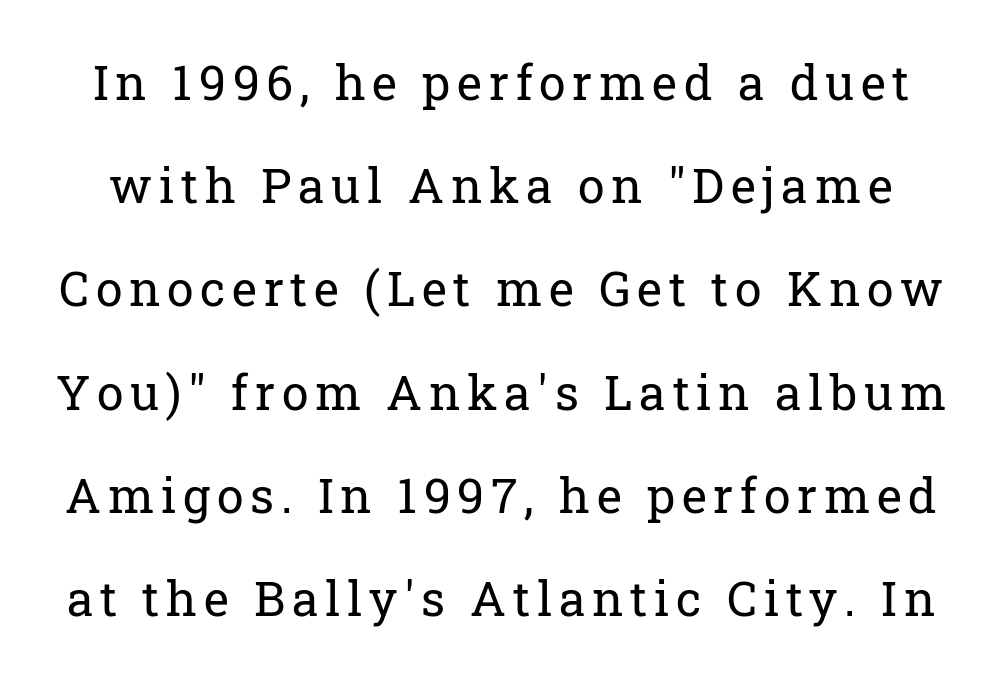
{"serif": "yes", "italic": "no", "bold": "no", "weight": "regular", "width": "normal", "stroke_contrast": "low", "x_height": "medium", "monospaced": "no", "underline": "no", "line_spacing": "loose", "line_spacing_ratio": 2.15, "glyph_px": 48}
